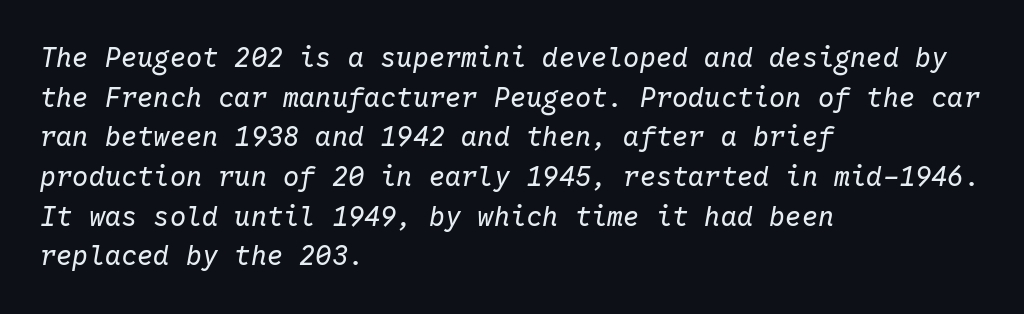
{"italic": "yes", "lean": "right", "slant_degrees": 10, "bold": "no", "underline": "no", "align": "left", "line_spacing": "normal", "line_spacing_ratio": 1.47, "letter_spacing": "normal", "letter_spacing_em": 0.0, "glyph_px": 27}
